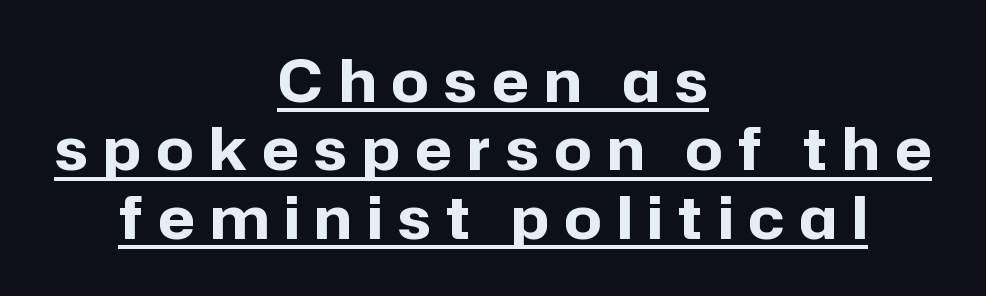
{"serif": "no", "italic": "no", "bold": "yes", "weight": "bold", "width": "normal", "stroke_contrast": "low", "x_height": "medium", "monospaced": "no", "underline": "yes", "align": "center", "line_spacing_ratio": 1.18, "letter_spacing": "wide", "letter_spacing_em": 0.27, "glyph_px": 58}
